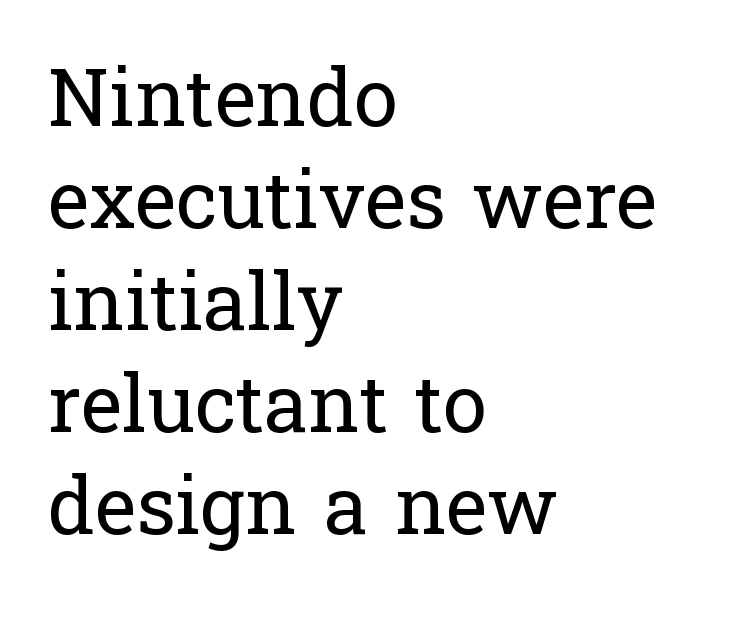
{"serif": "yes", "italic": "no", "bold": "no", "weight": "regular", "width": "normal", "stroke_contrast": "low", "x_height": "medium", "monospaced": "no", "underline": "no", "align": "left", "line_spacing": "normal", "line_spacing_ratio": 1.29, "letter_spacing": "normal", "letter_spacing_em": 0.0, "glyph_px": 79}
